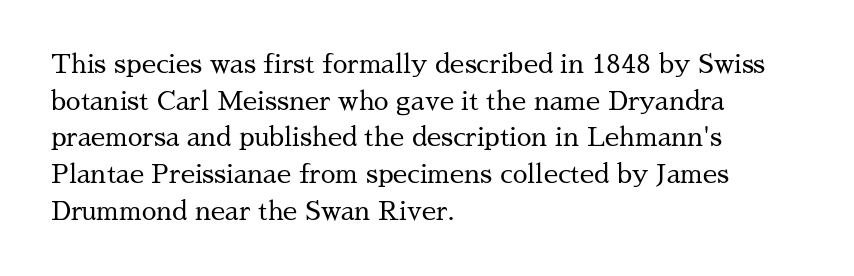
Q: Is the text bold? A: No.
Q: Is the text italic (slanted)? A: No, it is upright.
Q: Is the text underlined? A: No.
Q: How is the paragraph aligned? A: Left-aligned.
Q: Is the spacing between letters normal or unusually wide? A: Normal.
Q: Is the spacing between lines tight, normal or loose? A: Normal.
